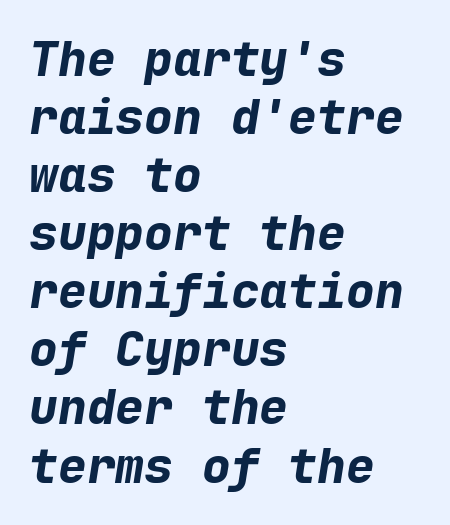
{"italic": "yes", "lean": "right", "slant_degrees": 9, "bold": "yes", "weight": "bold", "width": "normal", "stroke_contrast": "low", "x_height": "medium", "monospaced": "yes", "underline": "no", "align": "left", "line_spacing_ratio": 1.21, "letter_spacing": "normal", "letter_spacing_em": 0.0, "glyph_px": 48}
